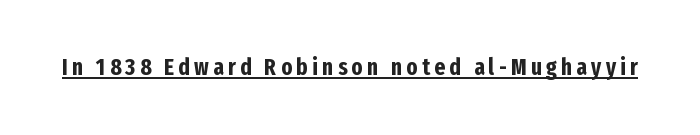
These characters rest on top of a visible drawn line. Caption: bold face, heavy strokes. No italicization has been applied; the sample stays upright.
